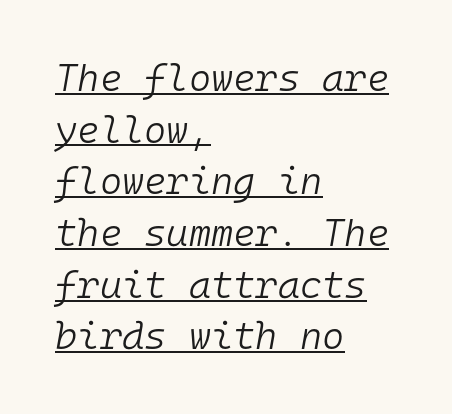
The passage shown has conventional tracking throughout. In terms of leading, this rendering sits right in the middle. Every character sits at an angle, as italics do. Horizontally, the lines are justified to the leading edge only. Is the stroke heavy? The answer is a plain regular-or-lighter.
